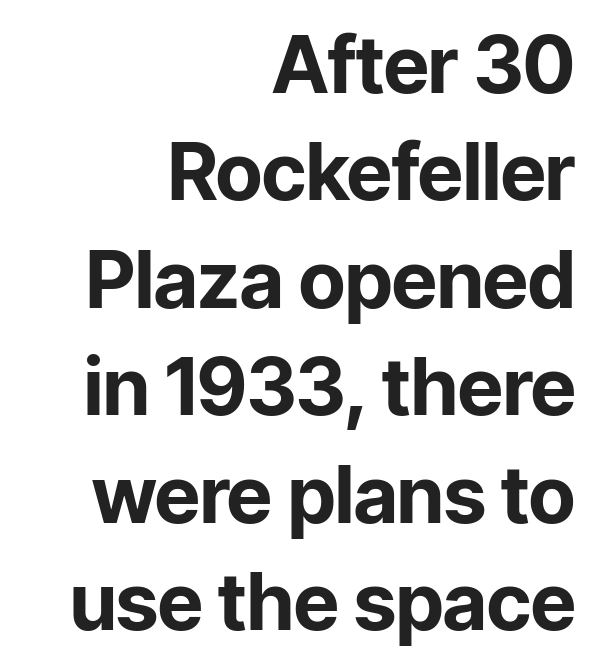
Q: Is the text bold? A: Yes.
Q: Is the text italic (slanted)? A: No, it is upright.
Q: Is the typeface a serif or a sans-serif typeface? A: Sans-serif.
Q: Is the text underlined? A: No.
Q: How is the paragraph aligned? A: Right-aligned.
Q: Is the spacing between letters normal or unusually wide? A: Normal.
Q: Is the spacing between lines tight, normal or loose? A: Normal.
Q: Width (condensed, normal, or wide)? A: Normal.
Q: Stroke contrast? A: Low.
Q: x-height? A: Medium.
Q: Monospaced? A: No.
